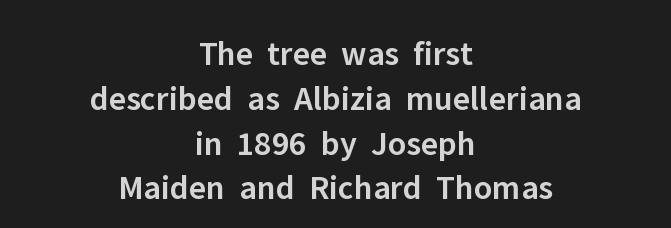
Q: Is the text bold? A: Semi-bold.
Q: Is the text italic (slanted)? A: No, it is upright.
Q: Is the typeface a serif or a sans-serif typeface? A: Sans-serif.
Q: Is the text underlined? A: No.
Q: How is the paragraph aligned? A: Centered.
Q: Is the spacing between letters normal or unusually wide? A: Normal.
Q: Is the spacing between lines tight, normal or loose? A: Normal.
Q: Width (condensed, normal, or wide)? A: Normal.
Q: Stroke contrast? A: Low.
Q: x-height? A: Medium.
Q: Monospaced? A: No.
